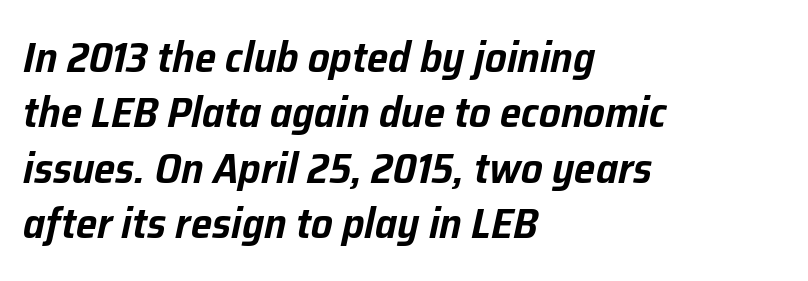
The image shows 43 px text type, italic (leaning right); set left-aligned, normal line spacing (1.29x), normal letter spacing, not underlined; low stroke contrast and a medium x-height.
